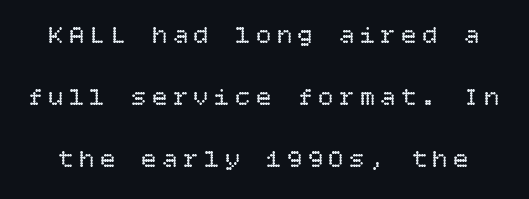
A typesetter would call this leading open, well beyond the default. Every stem runs plumb, perpendicular to the baseline. The area under the type is left untouched. The tracking reads as deliberately expanded to a designer's eye. No extra ink here — the face is not bold.
